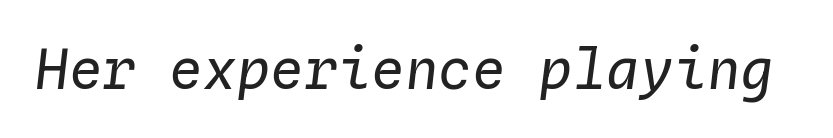
Q: Is the text bold? A: No.
Q: Is the text italic (slanted)? A: Yes, it leans right by about 4 degrees.
Q: Is the text underlined? A: No.
Q: Is the spacing between letters normal or unusually wide? A: Normal.
Q: Width (condensed, normal, or wide)? A: Normal.
Q: Stroke contrast? A: Low.
Q: x-height? A: Medium.
Q: Monospaced? A: Yes.
